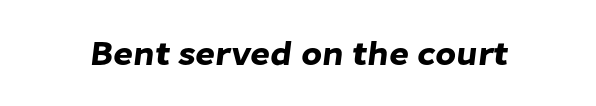
{"serif": "no", "width": "normal", "stroke_contrast": "low", "x_height": "medium", "monospaced": "no", "underline": "no", "letter_spacing": "normal", "letter_spacing_em": 0.0, "glyph_px": 34}
